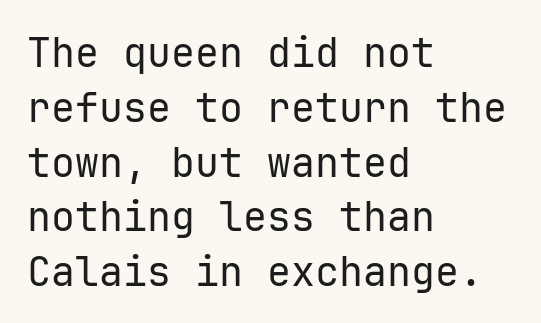
Stems and bowls with no extra thickness — not bold. What's the leading like? Ordinary, nothing unusual. Stroke terminals: plain, sans-serif. Nope, not italic — everything's standing straight. You could count columns in this text — the font is strictly monospaced.
